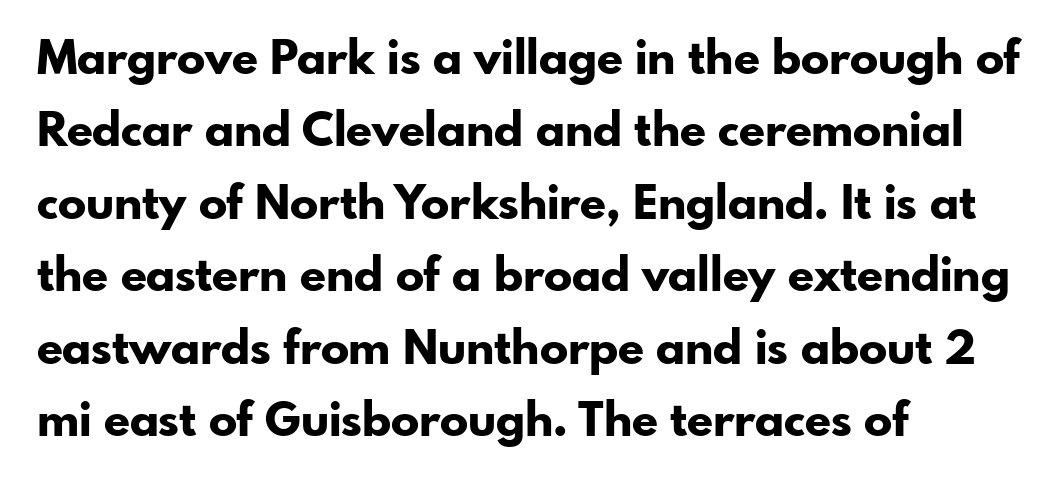
{"serif": "no", "italic": "no", "bold": "yes", "weight": "bold", "width": "normal", "stroke_contrast": "low", "x_height": "small", "monospaced": "no", "underline": "no", "align": "left", "line_spacing": "normal", "line_spacing_ratio": 1.54, "letter_spacing": "normal", "letter_spacing_em": 0.0, "glyph_px": 47}
